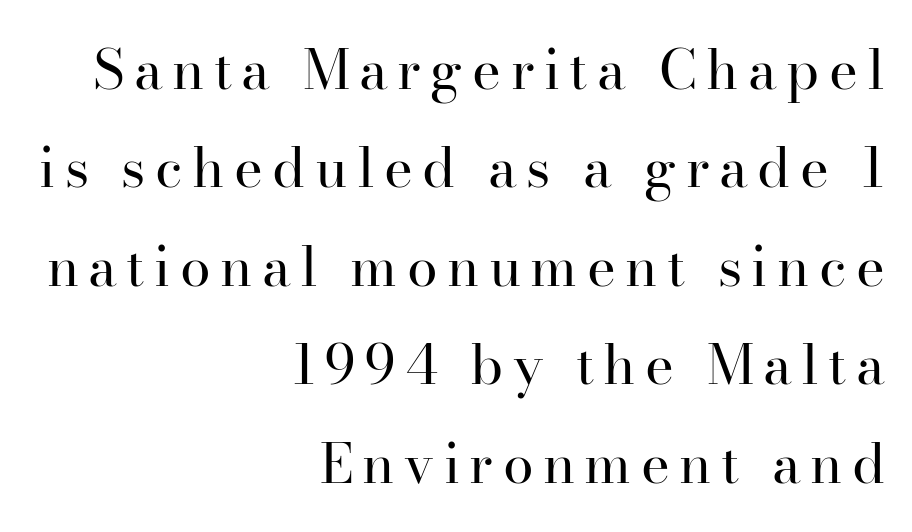
{"serif": "yes", "italic": "no", "bold": "no", "weight": "regular", "width": "normal", "stroke_contrast": "high", "x_height": "small", "monospaced": "no", "underline": "no", "align": "right", "line_spacing_ratio": 1.79, "glyph_px": 55}
